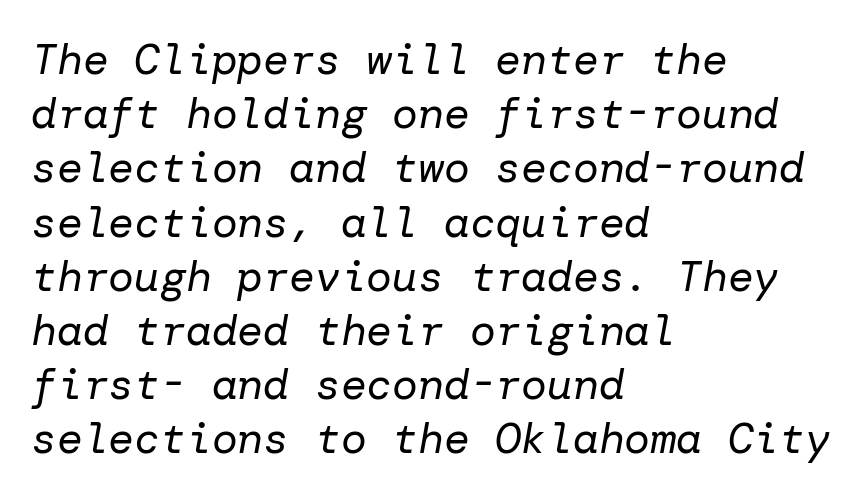
Q: Is the text bold? A: No.
Q: Is the text italic (slanted)? A: Yes, it leans right by about 10 degrees.
Q: Is the text underlined? A: No.
Q: How is the paragraph aligned? A: Left-aligned.
Q: Is the spacing between letters normal or unusually wide? A: Normal.
Q: Is the spacing between lines tight, normal or loose? A: Normal.
Q: Width (condensed, normal, or wide)? A: Normal.
Q: Stroke contrast? A: Low.
Q: x-height? A: Medium.
